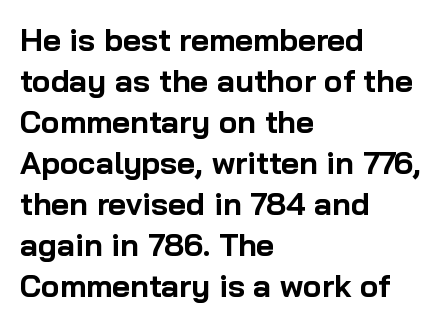
{"serif": "no", "italic": "no", "bold": "yes", "weight": "bold", "width": "normal", "stroke_contrast": "low", "x_height": "medium", "monospaced": "no", "underline": "no", "align": "left", "line_spacing": "normal", "line_spacing_ratio": 1.32, "letter_spacing": "normal", "letter_spacing_em": 0.0, "glyph_px": 31}
